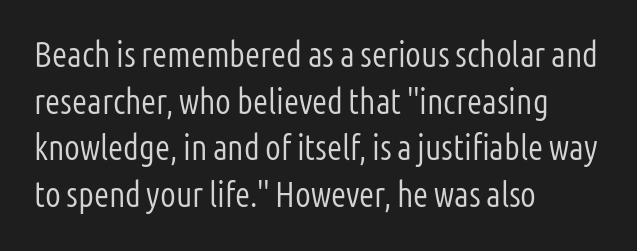
Q: Is the text bold? A: No.
Q: Is the text italic (slanted)? A: No, it is upright.
Q: Is the typeface a serif or a sans-serif typeface? A: Sans-serif.
Q: Is the text underlined? A: No.
Q: How is the paragraph aligned? A: Left-aligned.
Q: Is the spacing between letters normal or unusually wide? A: Normal.
Q: Is the spacing between lines tight, normal or loose? A: Normal.
Q: Width (condensed, normal, or wide)? A: Condensed.
Q: Stroke contrast? A: Low.
Q: x-height? A: Medium.
Q: Monospaced? A: No.
